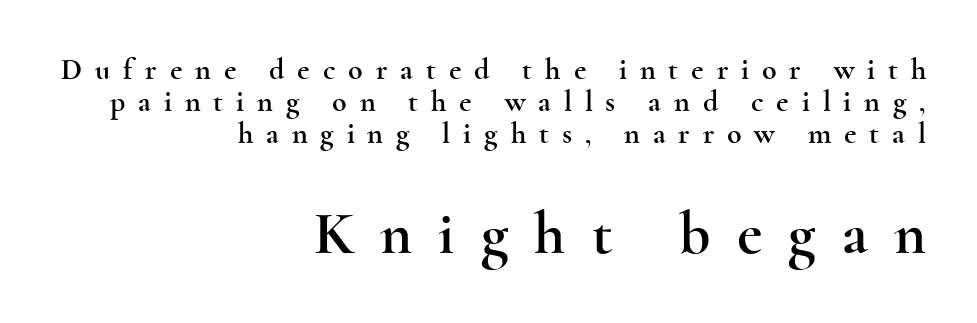
If you measured baseline to baseline, you'd find a short distance. The second block has been scaled up relative to the first. Classification — serif. Each letter keeps its own natural width here, so spacing adapts to shape. The zone under the glyphs is completely vacant.
